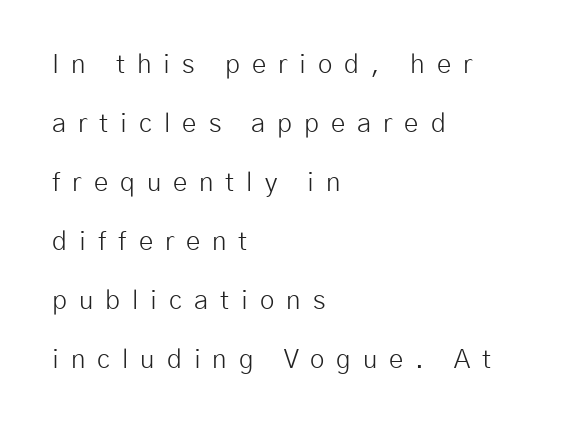
Bare-footed words on every line. Ink coverage per letter is moderate at most. Vertical strokes here are truly vertical. Horizontal alignment here is leftward, the default for most running prose. The line texture is sparse and dotted thanks to wide tracking.
